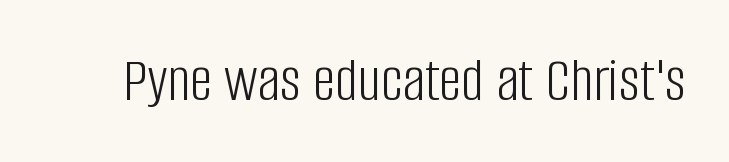
The image shows 63 px light, condensed sans-serif type, upright; set normal letter spacing, not underlined; low stroke contrast and a large x-height.
